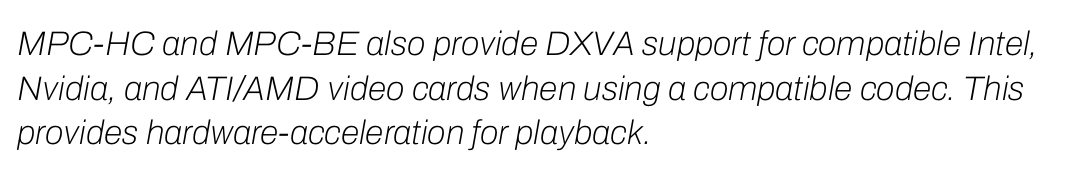
The setting favours the left margin, as ordinary paragraphs usually do. Nobody touched the tracking dial on this one. These lines are rendered in a variable-pitch font. Ink coverage per letter is moderate at most. One glance says typical: line gaps are just what's usual. The text carries the slant typical of an italic or oblique font.
